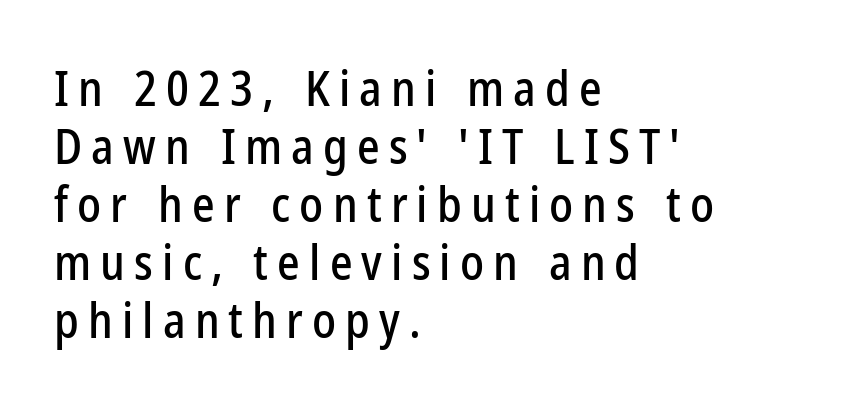
The image shows 48 px condensed sans-serif type, upright; set left-aligned, line spacing 1.21x, not underlined; low stroke contrast and a medium x-height.
